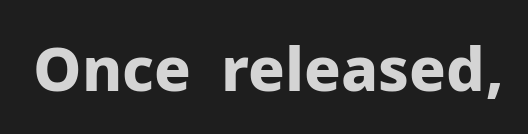
The image shows 61 px bold sans-serif type, upright; set normal letter spacing, not underlined; low stroke contrast and a medium x-height.
